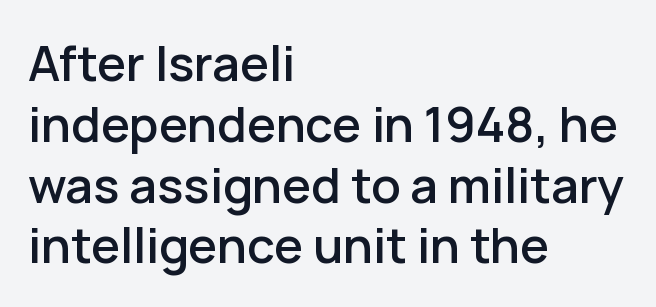
The image shows 49 px sans-serif type, upright; set left-aligned, line spacing 1.24x, normal letter spacing, not underlined; low stroke contrast and a medium x-height.
